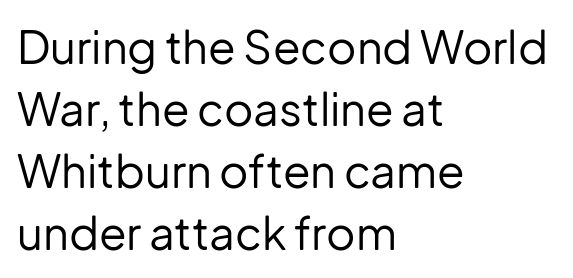
The image shows 45 px regular-weight sans-serif type, upright; set left-aligned, normal line spacing (1.38x), normal letter spacing, not underlined; low stroke contrast and a medium x-height.
